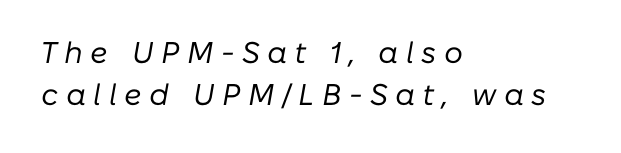
Notice how the stems are inclined rather than vertical — that's the hallmark of italics. Proportional: the letters do not fall into vertical columns. The gaps between neighbouring characters are conspicuously large. Words float on clear page, feet unadorned. Is the stroke heavy? The answer is a plain regular-or-lighter.
